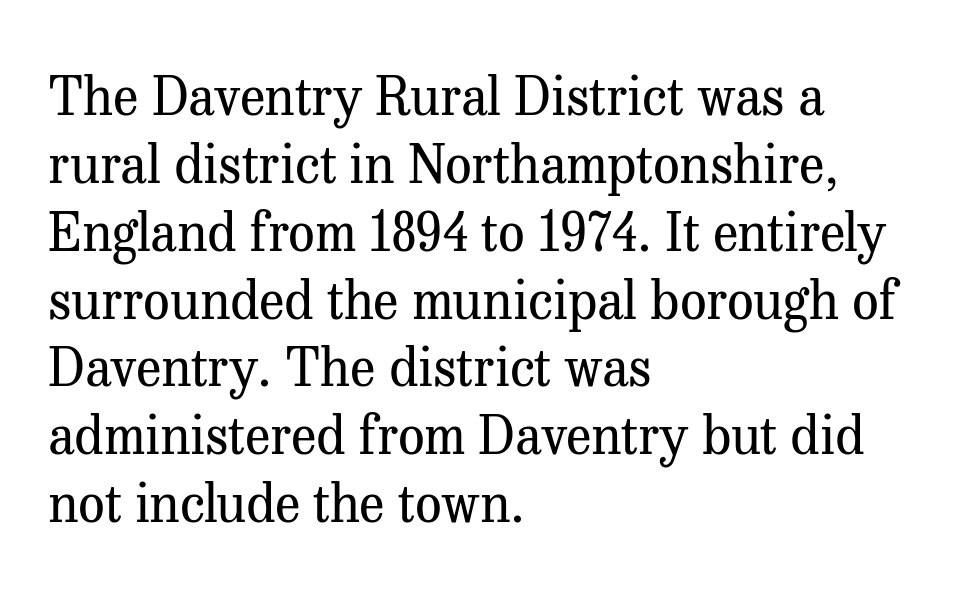
Caption: face not bold, strokes unweighted. Caption: standard tracking, unaltered. Each letter keeps its own natural width here, so spacing adapts to shape. Observe the serifs anchoring each vertical stroke in this sample.
